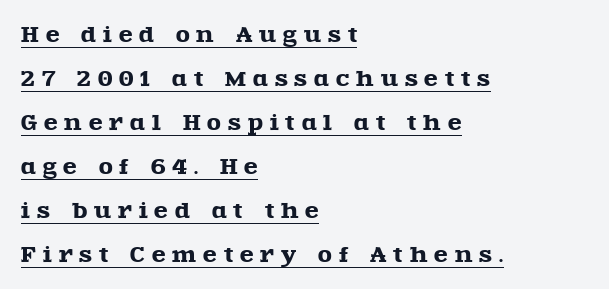
The letters stand upright; this is a roman face. This sample carries an underscore along the baseline area. Is the block centered? No — it sits flush against the left margin. Students, observe: this is what heavily led, spacious text looks like. Between one letter and the next there's a generous, obvious gap.
